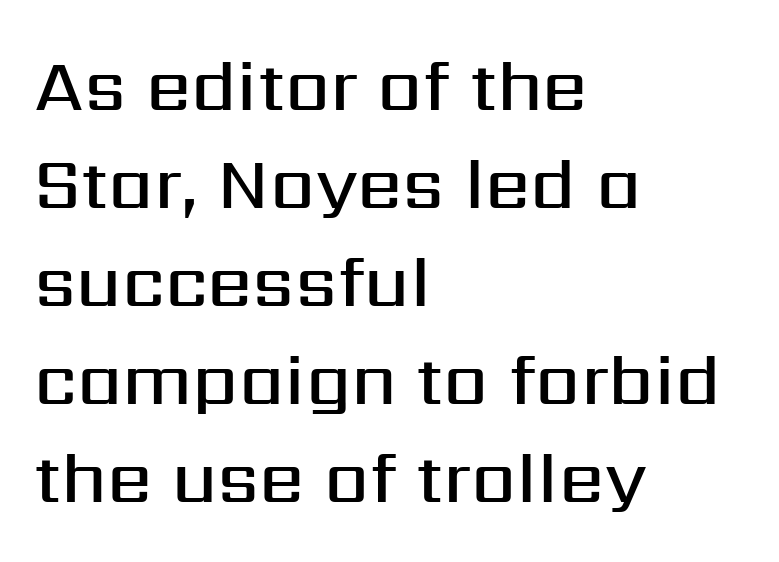
Q: Is the text bold? A: Semi-bold.
Q: Is the text italic (slanted)? A: No, it is upright.
Q: Is the typeface a serif or a sans-serif typeface? A: Sans-serif.
Q: Is the text underlined? A: No.
Q: How is the paragraph aligned? A: Left-aligned.
Q: Is the spacing between letters normal or unusually wide? A: Normal.
Q: Is the spacing between lines tight, normal or loose? A: Normal.
Q: Width (condensed, normal, or wide)? A: Normal.
Q: Stroke contrast? A: Medium.
Q: x-height? A: Medium.
Q: Monospaced? A: No.
